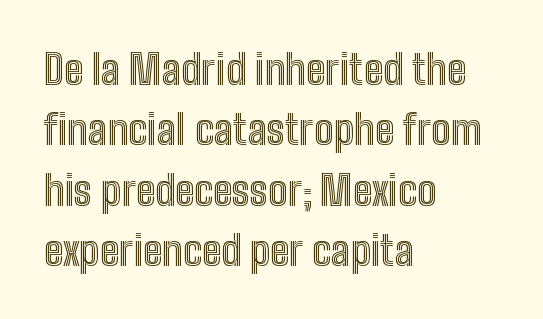
{"italic": "no", "width": "condensed", "x_height": "medium", "monospaced": "no", "underline": "no", "align": "left", "line_spacing": "normal", "line_spacing_ratio": 1.47, "letter_spacing": "normal", "letter_spacing_em": 0.0, "glyph_px": 41}
